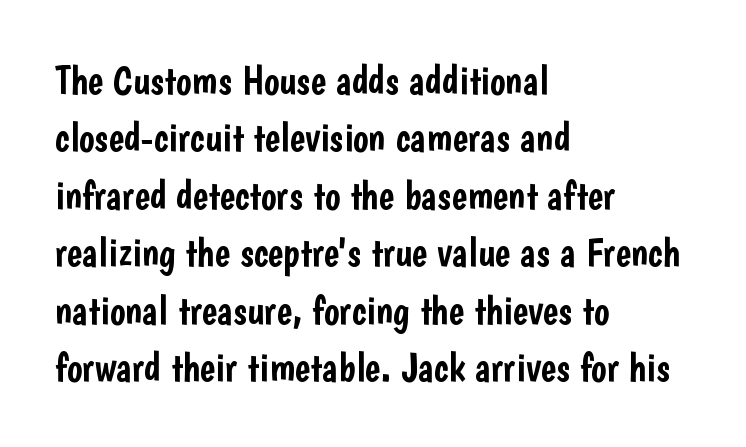
Q: Is the text italic (slanted)? A: No, it is upright.
Q: Is the typeface a serif or a sans-serif typeface? A: Sans-serif.
Q: Is the text underlined? A: No.
Q: How is the paragraph aligned? A: Left-aligned.
Q: Is the spacing between letters normal or unusually wide? A: Normal.
Q: Is the spacing between lines tight, normal or loose? A: Normal.
Q: Width (condensed, normal, or wide)? A: Condensed.
Q: Stroke contrast? A: Low.
Q: x-height? A: Medium.
Q: Monospaced? A: No.
